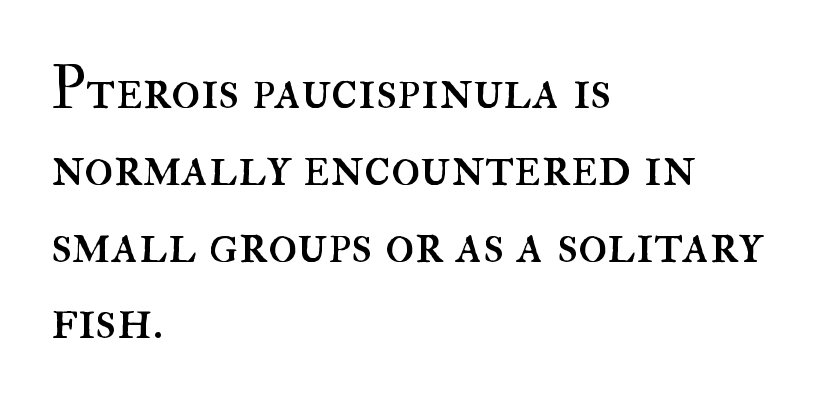
Q: Is the text bold? A: No.
Q: Is the text italic (slanted)? A: No, it is upright.
Q: Is the text underlined? A: No.
Q: How is the paragraph aligned? A: Left-aligned.
Q: Is the spacing between letters normal or unusually wide? A: Normal.
Q: Is the spacing between lines tight, normal or loose? A: Normal.
Q: Width (condensed, normal, or wide)? A: Normal.
Q: Stroke contrast? A: High.
Q: x-height? A: Small.
Q: Monospaced? A: No.
